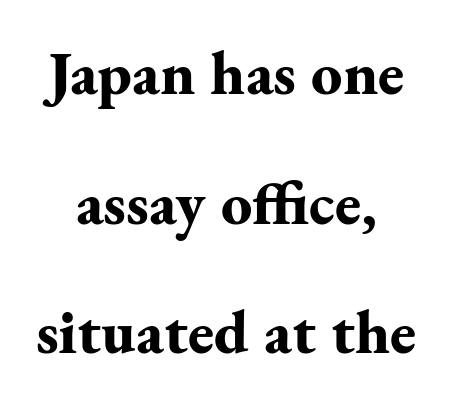
{"serif": "yes", "italic": "no", "bold": "yes", "weight": "bold", "width": "normal", "stroke_contrast": "medium", "x_height": "small", "monospaced": "no", "underline": "no", "align": "center", "line_spacing": "loose", "line_spacing_ratio": 2.09, "letter_spacing": "normal", "letter_spacing_em": 0.0, "glyph_px": 62}
